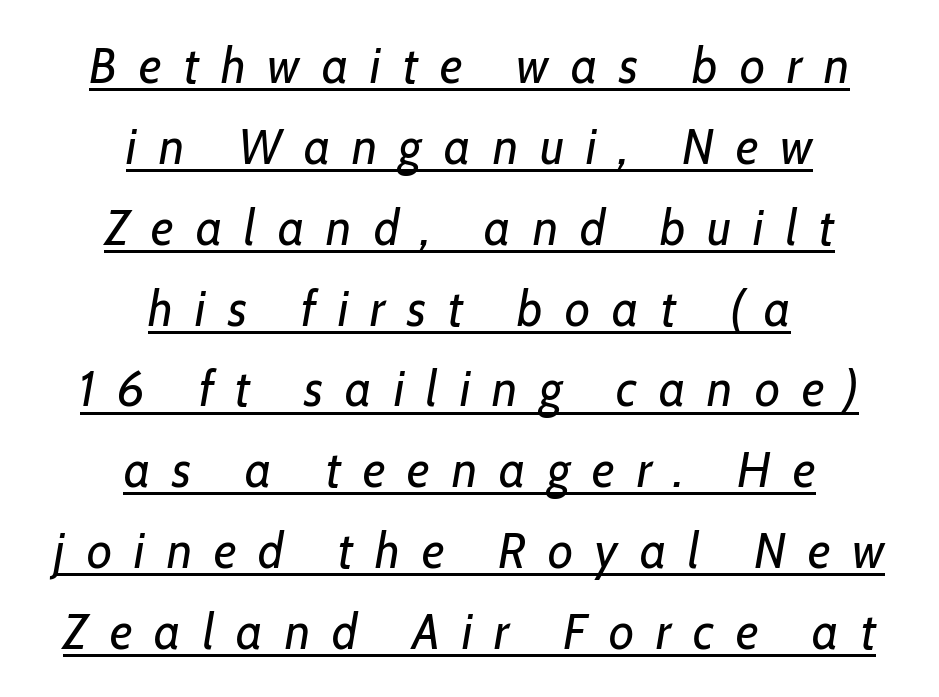
{"italic": "yes", "lean": "right", "slant_degrees": 7, "bold": "no", "weight": "regular", "width": "normal", "stroke_contrast": "low", "x_height": "medium", "monospaced": "no", "underline": "yes", "align": "center", "line_spacing": "normal", "line_spacing_ratio": 1.65, "letter_spacing": "wide", "letter_spacing_em": 0.45, "glyph_px": 49}
